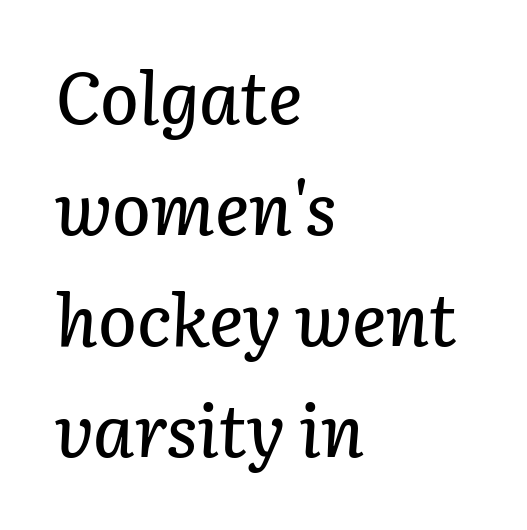
{"italic": "yes", "lean": "right", "slant_degrees": 3, "width": "normal", "stroke_contrast": "low", "x_height": "medium", "monospaced": "no", "underline": "no", "align": "left", "line_spacing": "normal", "line_spacing_ratio": 1.54, "letter_spacing": "normal", "letter_spacing_em": 0.0, "glyph_px": 72}
